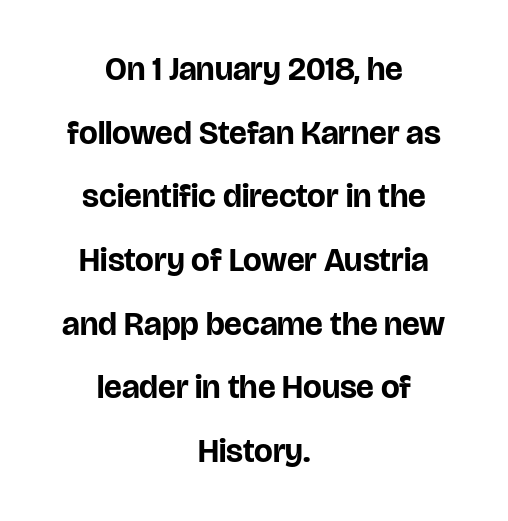
Q: Is the text bold? A: Yes.
Q: Is the text italic (slanted)? A: No, it is upright.
Q: Is the typeface a serif or a sans-serif typeface? A: Sans-serif.
Q: Is the text underlined? A: No.
Q: How is the paragraph aligned? A: Centered.
Q: Is the spacing between letters normal or unusually wide? A: Normal.
Q: Is the spacing between lines tight, normal or loose? A: Loose.
Q: Width (condensed, normal, or wide)? A: Normal.
Q: Stroke contrast? A: Low.
Q: x-height? A: Large.
Q: Monospaced? A: No.
